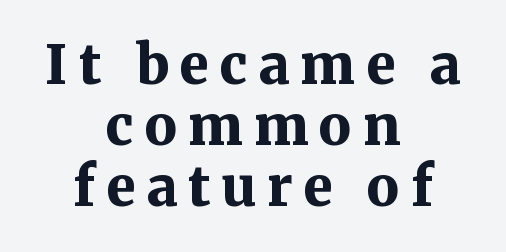
The image shows 54 px bold serif type, upright; set centered, tight line spacing (1.13x), unusually wide letter spacing (+0.2 em), not underlined; medium stroke contrast and a medium x-height.
